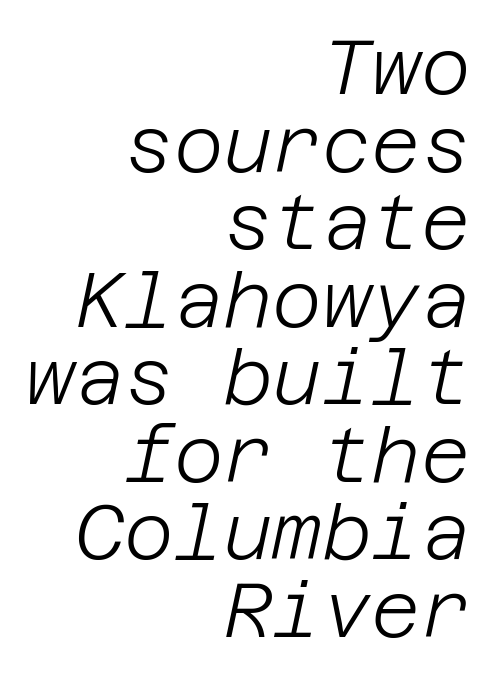
The setting favours the right margin, as signatures and pull-quotes sometimes do. Slanted lettering throughout. The characters are drawn with everyday or finer stroke widths. Bare-footed words on every line. Inter-character spacing is left at the font's built-in metrics. Each new line begins almost immediately beneath the previous one.
